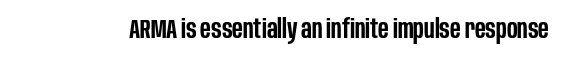
Q: Is the text bold? A: Semi-bold.
Q: Is the text italic (slanted)? A: No, it is upright.
Q: Is the text underlined? A: No.
Q: Is the spacing between letters normal or unusually wide? A: Normal.
